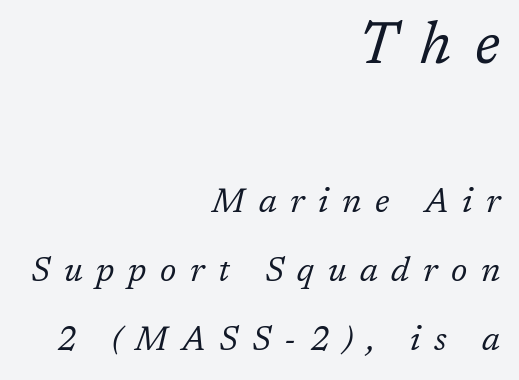
Observe the lean: these are italic letterforms. Check under the words: just untouched page. The composition opens big and finishes small. Classification — serif. This sample has the flowing, uneven cadence of proportional lettering. The leading is generous, giving the passage an open texture.
